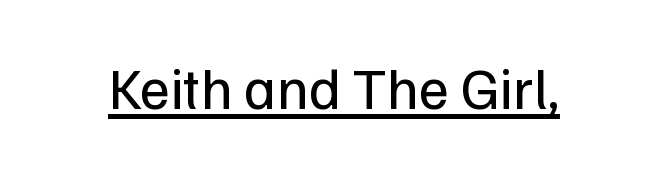
The image shows 59 px regular-weight sans-serif type, upright; set normal letter spacing, underlined; low stroke contrast and a medium x-height.
